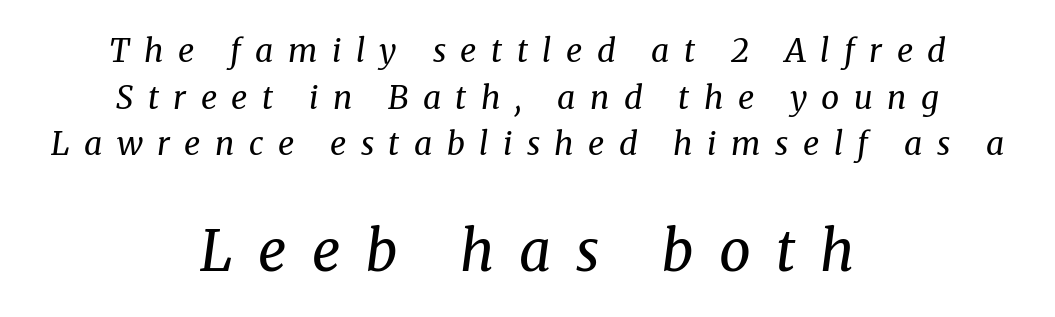
The image shows 56 px regular-weight serif type, italic (leaning right); set centered, normal line spacing (1.46x), unusually wide letter spacing (+0.45 em), not underlined; the second (bottom) block is 1.75x larger; medium stroke contrast and a medium x-height.
